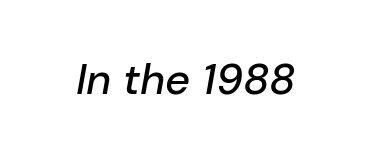
The area under the type is left untouched. Spacing verdict: proportional, widths tailored to each character. These lines were composed using italics. Words appear dense and cohesive because spacing is normal.
